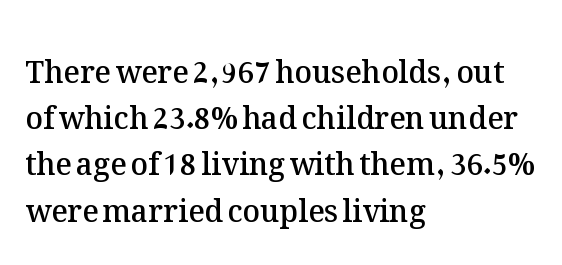
Alignment: flush left. Looks like regular typesetting: each glyph gets only the width it needs. Words float on clear page, feet unadorned. This sample keeps an unexceptional amount of space between lines. The passage shown has conventional tracking throughout. Ascenders rise straight up at ninety degrees.
